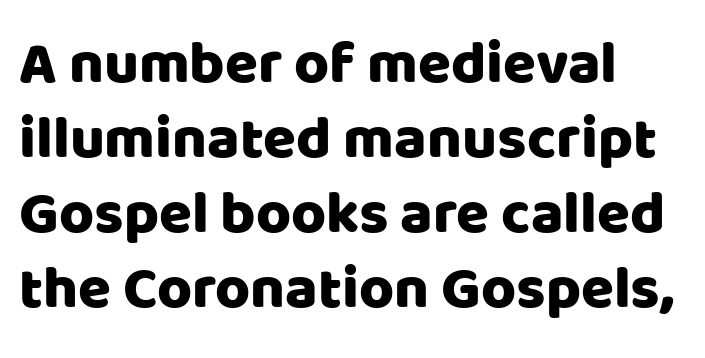
The image shows 60 px sans-serif type, upright; set left-aligned, normal line spacing (1.25x), normal letter spacing, not underlined; low stroke contrast and a large x-height.
